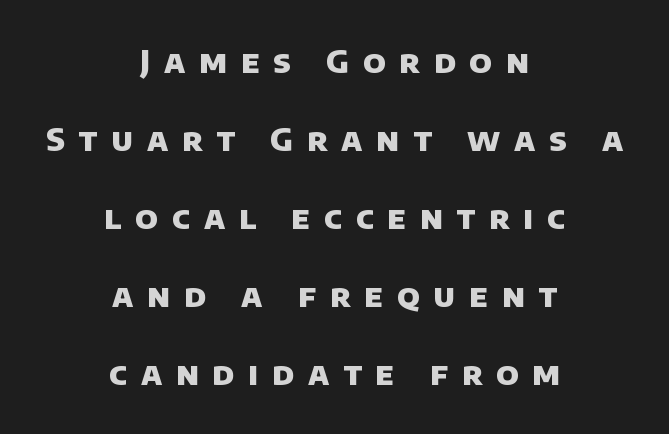
The image shows 32 px heavy sans-serif type; set centered, loose line spacing (2.44x), unusually wide letter spacing (+0.43 em), not underlined; low stroke contrast and a large x-height.
